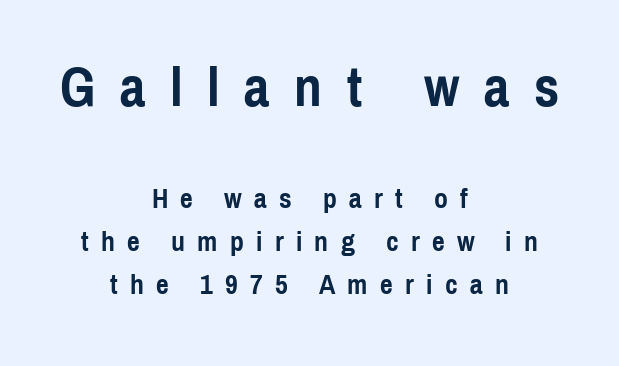
{"serif": "no", "italic": "no", "bold": "yes", "weight": "semibold", "width": "condensed", "x_height": "medium", "monospaced": "no", "underline": "no", "align": "center", "line_spacing": "normal", "line_spacing_ratio": 1.53, "letter_spacing": "wide", "letter_spacing_em": 0.44, "larger_block": "first", "size_ratio": 2.0, "glyph_px": 56}
